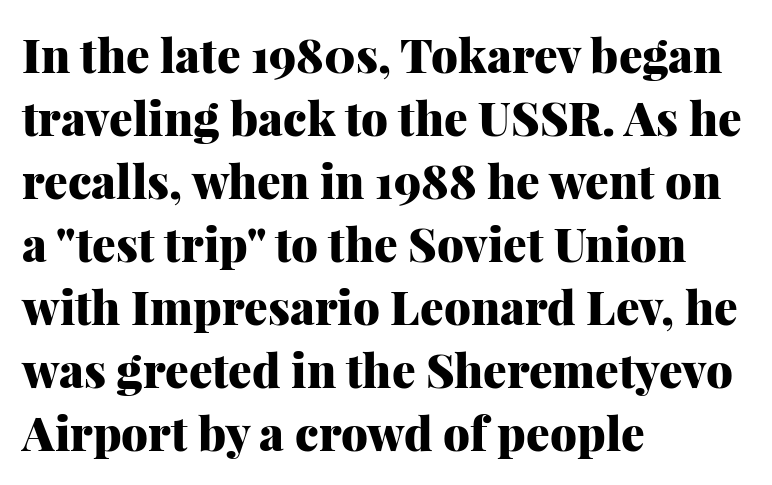
The image shows 47 px heavy serif type, upright; set left-aligned, normal line spacing (1.34x), normal letter spacing, not underlined; medium stroke contrast and a medium x-height.
